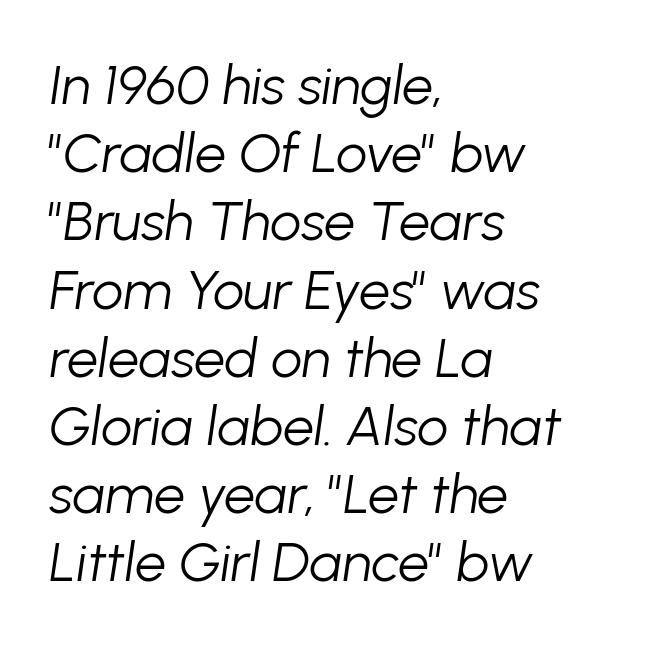
The image shows 55 px light type, italic (leaning right); set left-aligned, line spacing 1.24x, normal letter spacing, not underlined; low stroke contrast and a medium x-height.
